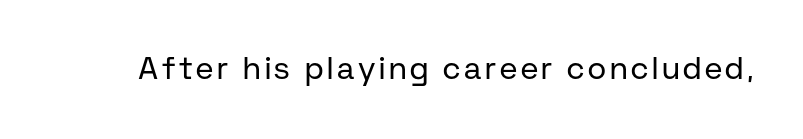
Q: Is the text bold? A: No.
Q: Is the text italic (slanted)? A: No, it is upright.
Q: Is the typeface a serif or a sans-serif typeface? A: Sans-serif.
Q: Is the text underlined? A: No.
Q: Width (condensed, normal, or wide)? A: Normal.
Q: Stroke contrast? A: Low.
Q: x-height? A: Medium.
Q: Monospaced? A: No.
